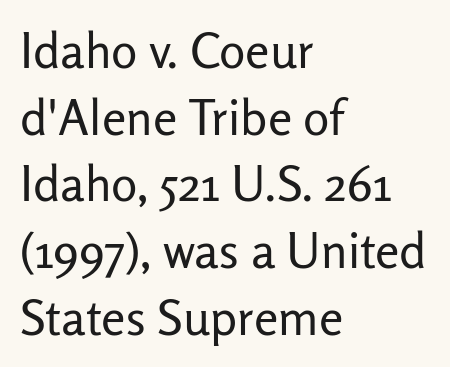
{"serif": "no", "italic": "no", "bold": "no", "weight": "regular", "width": "normal", "stroke_contrast": "low", "x_height": "medium", "monospaced": "no", "underline": "no", "align": "left", "line_spacing": "normal", "line_spacing_ratio": 1.36, "letter_spacing": "normal", "letter_spacing_em": 0.0, "glyph_px": 49}
